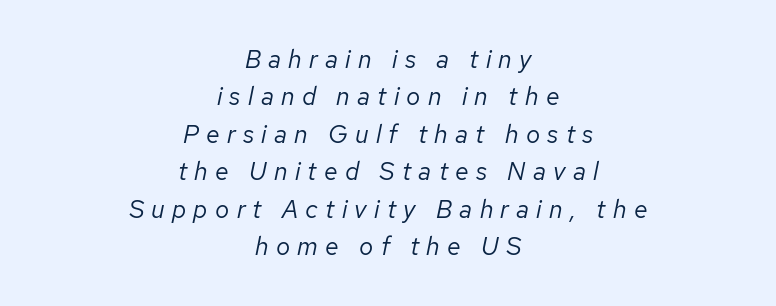
The image shows 25 px text type, italic (leaning right); set centered, normal line spacing (1.5x), unusually wide letter spacing (+0.29 em), not underlined.
